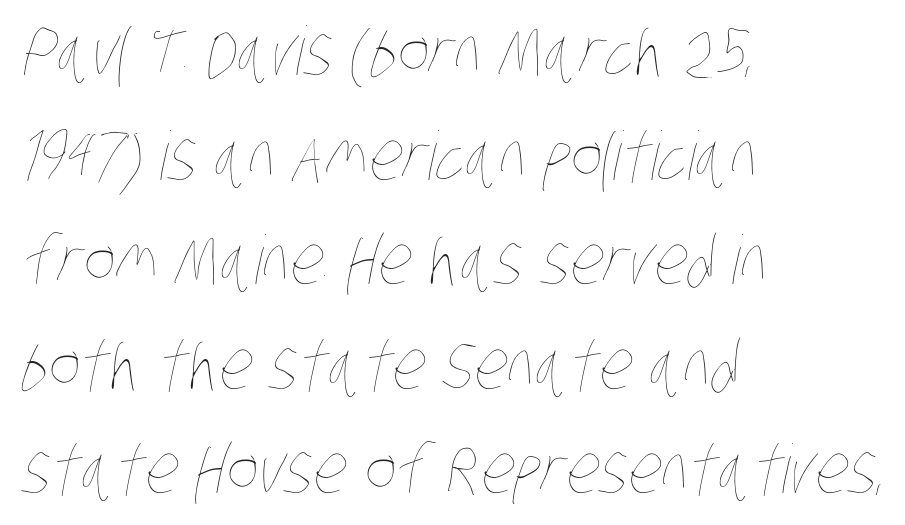
Q: Is the text bold? A: No.
Q: Is the text underlined? A: No.
Q: How is the paragraph aligned? A: Left-aligned.
Q: Is the spacing between letters normal or unusually wide? A: Normal.
Q: Is the spacing between lines tight, normal or loose? A: Normal.
Q: Width (condensed, normal, or wide)? A: Condensed.
Q: Stroke contrast? A: Low.
Q: x-height? A: Large.
Q: Monospaced? A: No.
